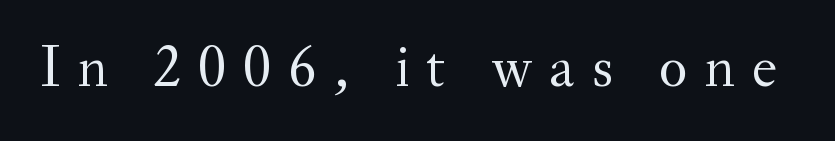
Q: Is the text bold? A: No.
Q: Is the text italic (slanted)? A: No, it is upright.
Q: Is the typeface a serif or a sans-serif typeface? A: Serif.
Q: Is the text underlined? A: No.
Q: Is the spacing between letters normal or unusually wide? A: Unusually wide.
Q: Width (condensed, normal, or wide)? A: Normal.
Q: Stroke contrast? A: Medium.
Q: x-height? A: Small.
Q: Monospaced? A: No.
